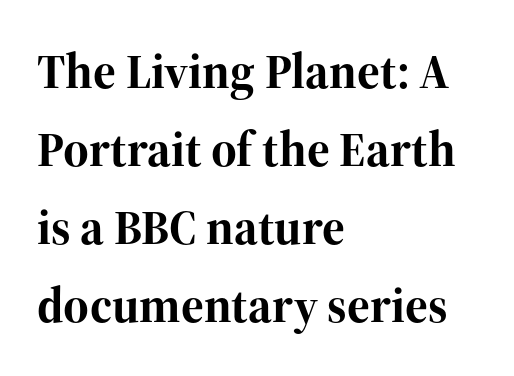
Q: Is the text bold? A: Yes.
Q: Is the text italic (slanted)? A: No, it is upright.
Q: Is the typeface a serif or a sans-serif typeface? A: Serif.
Q: Is the text underlined? A: No.
Q: How is the paragraph aligned? A: Left-aligned.
Q: Is the spacing between letters normal or unusually wide? A: Normal.
Q: Is the spacing between lines tight, normal or loose? A: Normal.
Q: Width (condensed, normal, or wide)? A: Normal.
Q: Stroke contrast? A: High.
Q: x-height? A: Medium.
Q: Monospaced? A: No.
